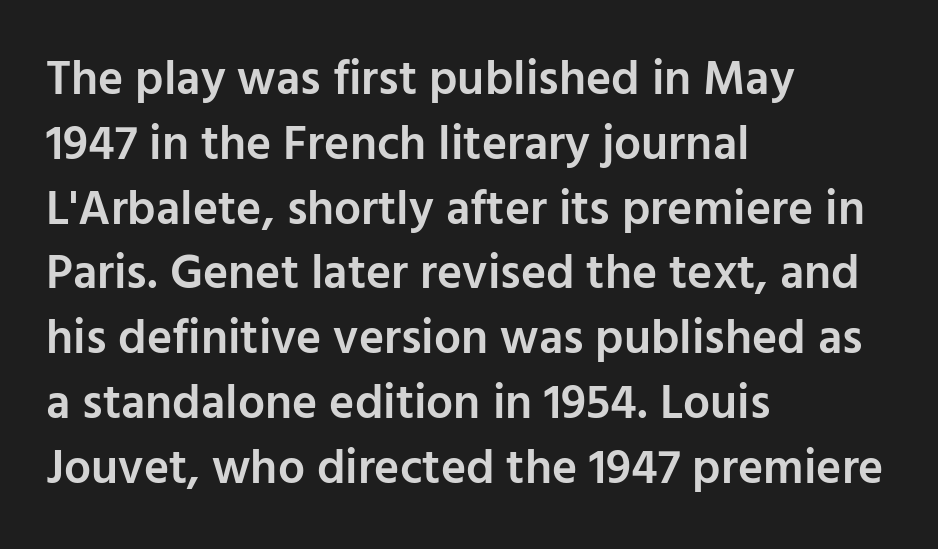
Q: Is the text bold? A: Semi-bold.
Q: Is the text italic (slanted)? A: No, it is upright.
Q: Is the typeface a serif or a sans-serif typeface? A: Sans-serif.
Q: Is the text underlined? A: No.
Q: How is the paragraph aligned? A: Left-aligned.
Q: Is the spacing between letters normal or unusually wide? A: Normal.
Q: Is the spacing between lines tight, normal or loose? A: Normal.
Q: Width (condensed, normal, or wide)? A: Normal.
Q: Stroke contrast? A: Low.
Q: x-height? A: Medium.
Q: Monospaced? A: No.
